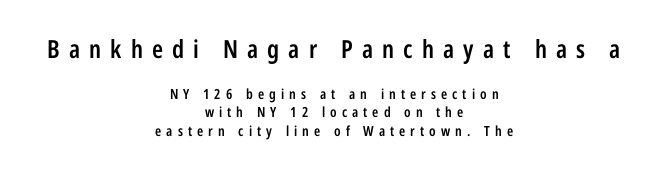
Q: Is the text bold? A: Semi-bold.
Q: Is the text italic (slanted)? A: No, it is upright.
Q: Is the text underlined? A: No.
Q: How is the paragraph aligned? A: Centered.
Q: Is the spacing between letters normal or unusually wide? A: Unusually wide.
Q: Is the spacing between lines tight, normal or loose? A: Normal.
Q: Which block of text is set in a larger size, the first (top) or the second (bottom)? A: The first (top) one.
